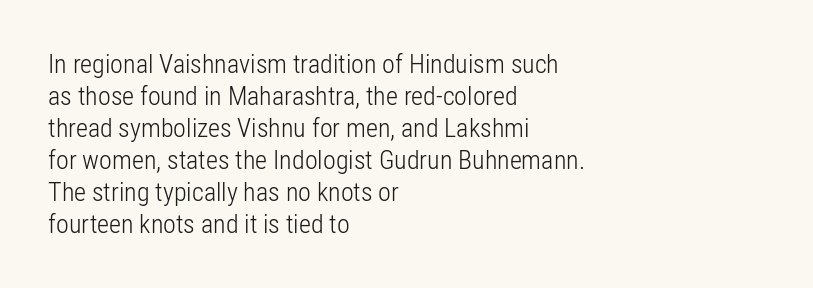
The image shows 26 px text type, upright; set left-aligned, line spacing 1.23x, normal letter spacing, not underlined.
